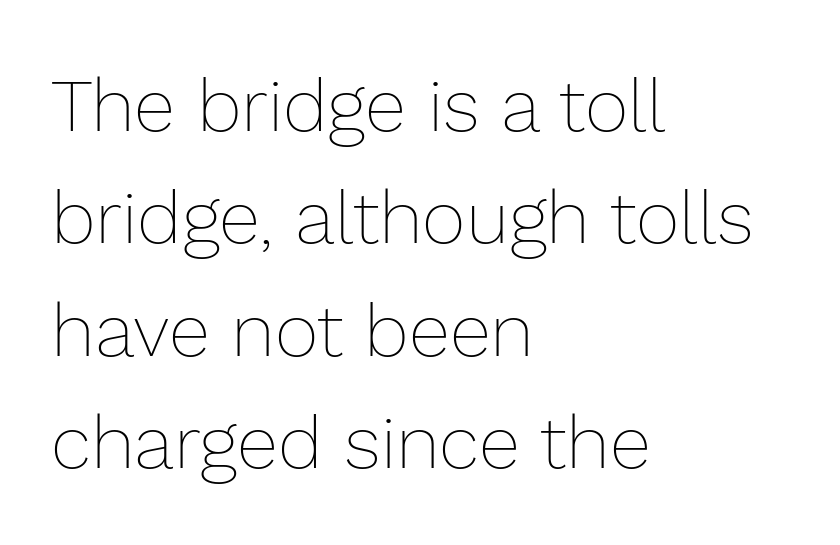
{"italic": "no", "bold": "no", "weight": "thin", "width": "normal", "stroke_contrast": "low", "x_height": "medium", "monospaced": "no", "underline": "no", "align": "left", "line_spacing": "normal", "line_spacing_ratio": 1.5, "letter_spacing": "normal", "letter_spacing_em": 0.0, "glyph_px": 75}
